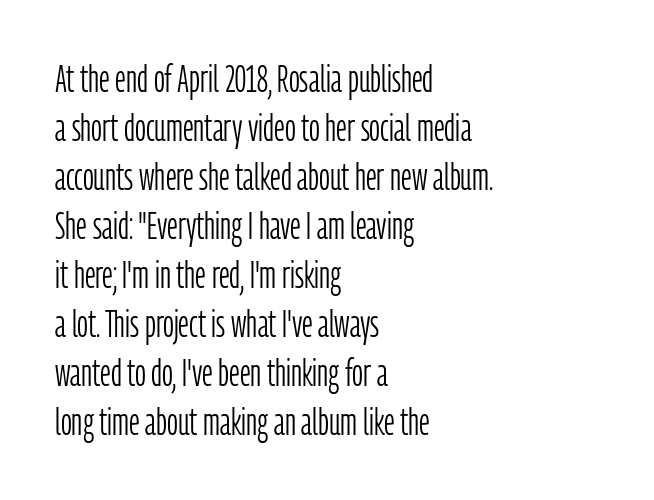
Note the varied advance widths — an 'i' is clearly narrower than an 'm'. No italicization has been applied; the sample stays upright. Is there much room between lines? A standard amount, neither cramped nor airy. The weight tops out at a normal text grade. Bare-footed words on every line. Unlike a traditional serif, this face leaves its strokes unadorned.
